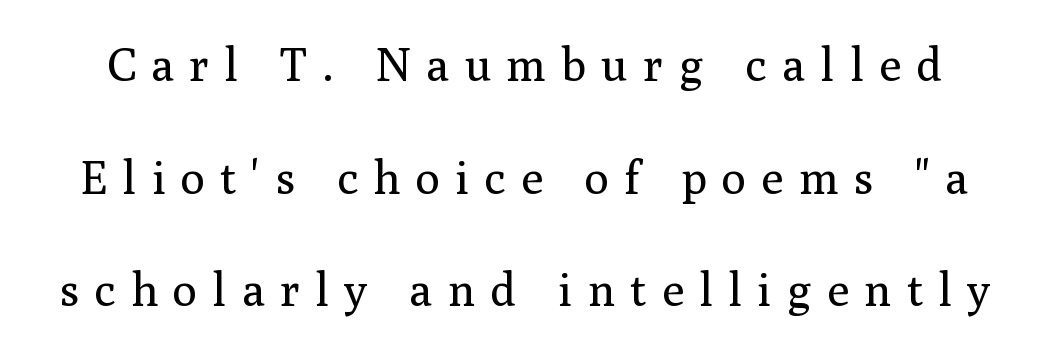
Q: Is the text bold? A: No.
Q: Is the text italic (slanted)? A: No, it is upright.
Q: Is the typeface a serif or a sans-serif typeface? A: Serif.
Q: Is the text underlined? A: No.
Q: Is the spacing between letters normal or unusually wide? A: Unusually wide.
Q: Is the spacing between lines tight, normal or loose? A: Loose.
Q: Width (condensed, normal, or wide)? A: Normal.
Q: Stroke contrast? A: Medium.
Q: x-height? A: Medium.
Q: Monospaced? A: No.
